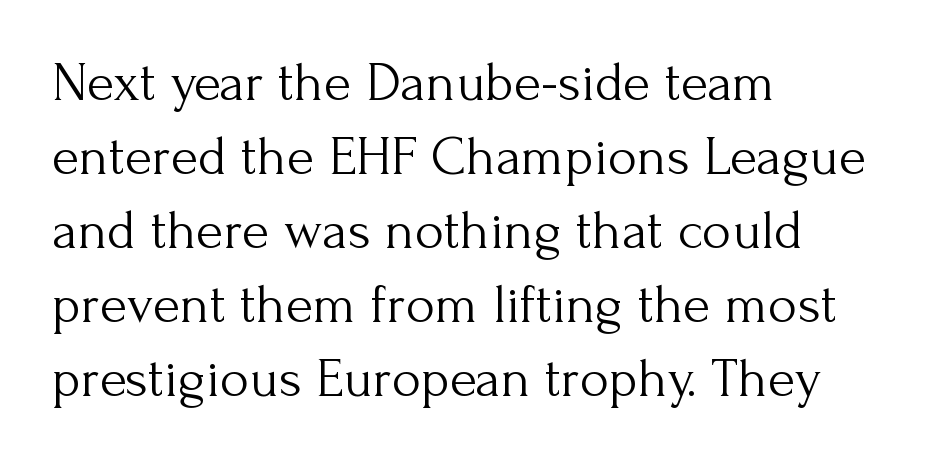
{"serif": "yes", "italic": "no", "bold": "no", "weight": "light", "width": "normal", "stroke_contrast": "medium", "x_height": "small", "monospaced": "no", "underline": "no", "align": "left", "line_spacing": "normal", "line_spacing_ratio": 1.32, "letter_spacing": "normal", "letter_spacing_em": 0.0, "glyph_px": 56}
